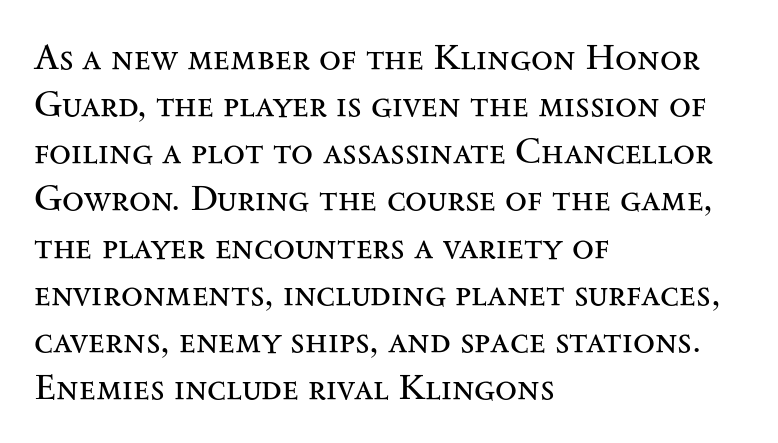
{"serif": "yes", "italic": "no", "bold": "no", "weight": "regular", "width": "wide", "stroke_contrast": "medium", "x_height": "small", "monospaced": "no", "underline": "no", "align": "left", "line_spacing": "normal", "line_spacing_ratio": 1.31, "letter_spacing": "normal", "letter_spacing_em": 0.0, "glyph_px": 36}
